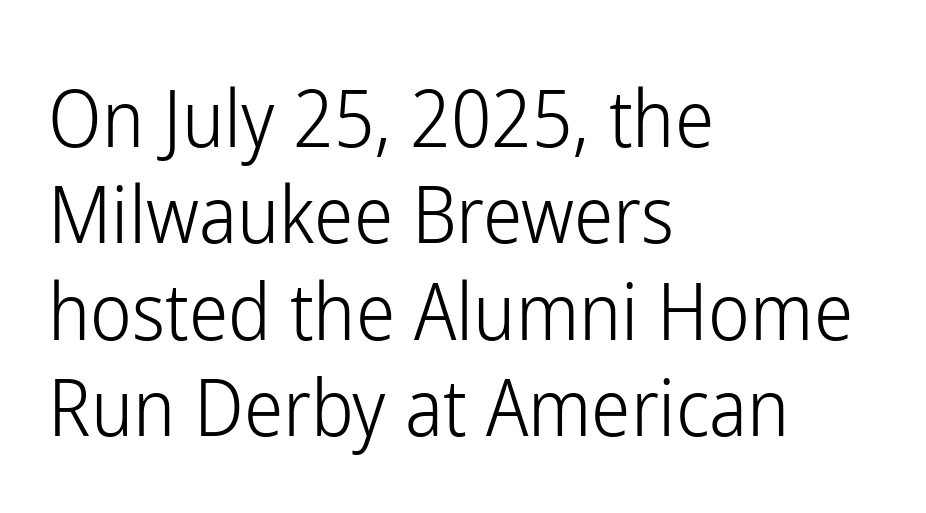
{"serif": "no", "italic": "no", "bold": "no", "weight": "light", "width": "condensed", "stroke_contrast": "low", "x_height": "medium", "monospaced": "no", "underline": "no", "align": "left", "line_spacing_ratio": 1.22, "letter_spacing": "normal", "letter_spacing_em": 0.0, "glyph_px": 79}
